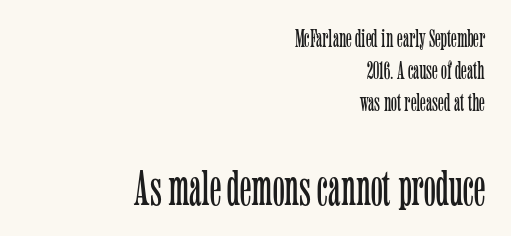
Q: Is the text bold? A: No.
Q: Is the text italic (slanted)? A: No, it is upright.
Q: Is the typeface a serif or a sans-serif typeface? A: Serif.
Q: Is the text underlined? A: No.
Q: How is the paragraph aligned? A: Right-aligned.
Q: Is the spacing between letters normal or unusually wide? A: Normal.
Q: Is the spacing between lines tight, normal or loose? A: Normal.
Q: Which block of text is set in a larger size, the first (top) or the second (bottom)? A: The second (bottom) one.
Q: Width (condensed, normal, or wide)? A: Condensed.
Q: Stroke contrast? A: Low.
Q: x-height? A: Medium.
Q: Monospaced? A: No.
